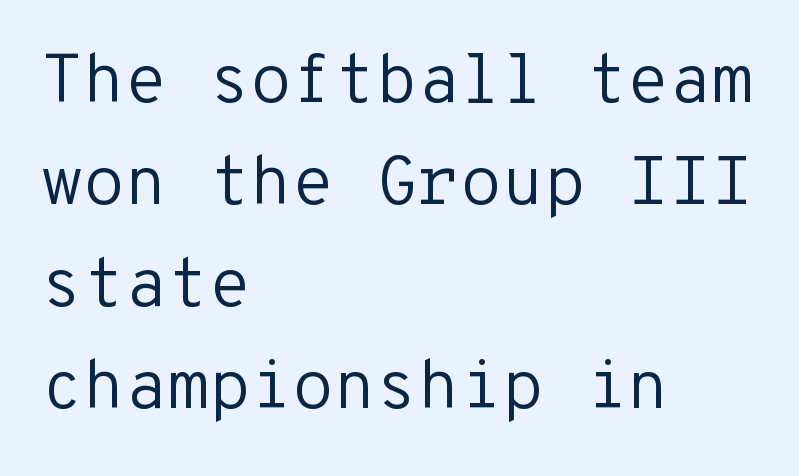
The image shows 68 px regular-weight sans-serif type, upright, monospaced; set left-aligned, normal line spacing (1.5x), normal letter spacing, not underlined; low stroke contrast and a medium x-height.
